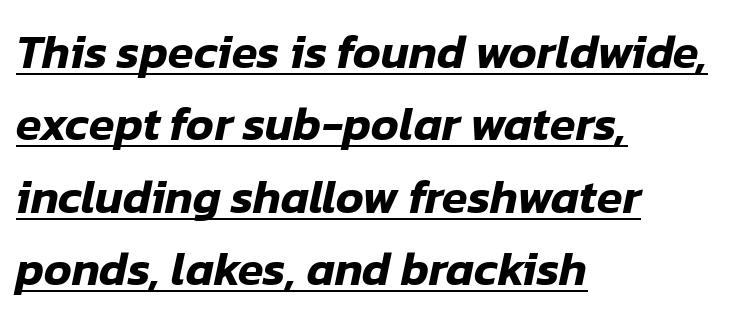
The image shows 47 px text type, italic (leaning right); set left-aligned, normal line spacing (1.54x), normal letter spacing, underlined; low stroke contrast and a medium x-height.
